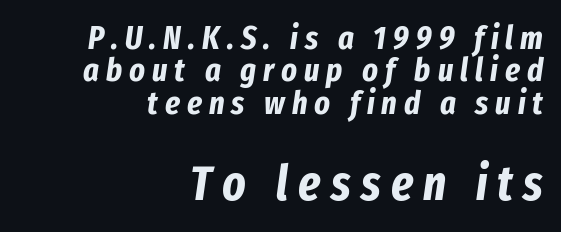
{"italic": "yes", "lean": "right", "slant_degrees": 8, "bold": "yes", "weight": "bold", "width": "condensed", "stroke_contrast": "low", "x_height": "medium", "monospaced": "no", "underline": "no", "align": "right", "line_spacing": "tight", "line_spacing_ratio": 0.98, "letter_spacing": "wide", "letter_spacing_em": 0.21, "larger_block": "second", "size_ratio": 1.48, "glyph_px": 49}
